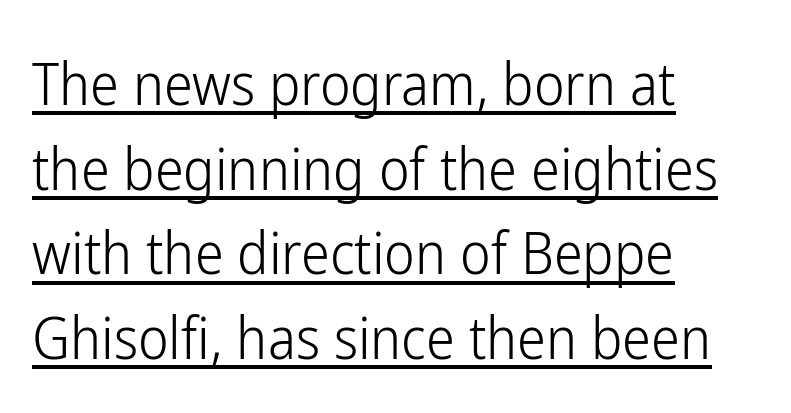
{"serif": "no", "italic": "no", "bold": "no", "weight": "light", "width": "condensed", "stroke_contrast": "low", "x_height": "medium", "monospaced": "no", "underline": "yes", "align": "left", "line_spacing": "normal", "line_spacing_ratio": 1.46, "letter_spacing": "normal", "letter_spacing_em": 0.0, "glyph_px": 58}
